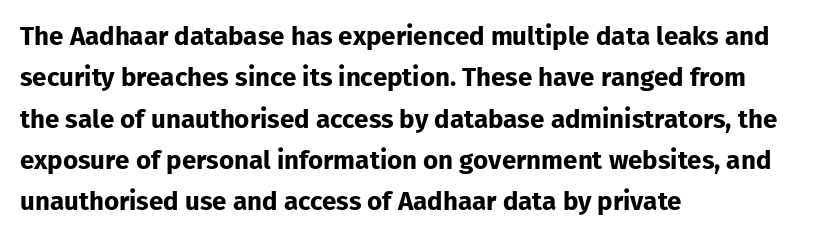
Descenders are the only things crossing below the line. Honestly, the row spacing looks completely unremarkable. The font is running at its bold setting. Inter-character spacing is left at the font's built-in metrics. Vertical strokes here are truly vertical.
